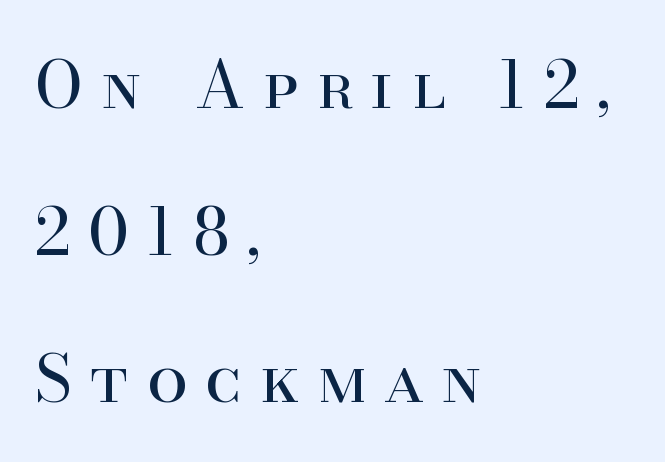
The image shows 65 px regular-weight serif type, upright; set left-aligned, loose line spacing (2.26x), unusually wide letter spacing (+0.28 em), not underlined; high stroke contrast and a small x-height.
